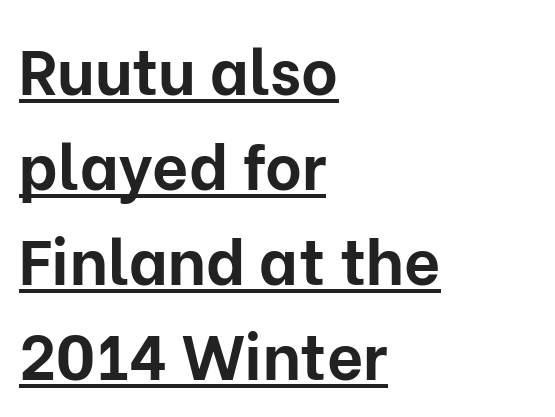
This sample has the flowing, uneven cadence of proportional lettering. Nope, not italic — everything's standing straight. Compared with typical body copy, the letter spacing here is the same. The font family rendered here belongs to the sans-serif group. The rendering anchors every line to the left-hand side. A continuous stroke trails under the words, as in a hyperlink.
